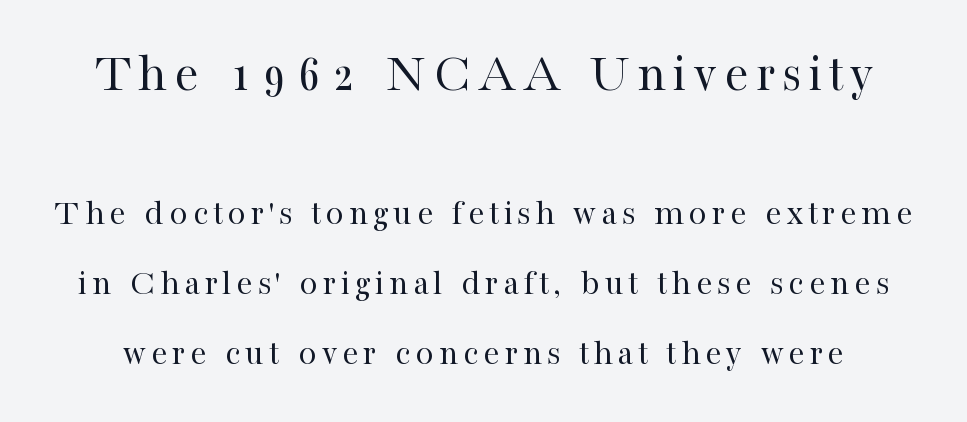
The image shows 55 px regular-weight serif type, upright; set line spacing 1.89x, not underlined; the first (top) block is 1.49x larger; high stroke contrast and a medium x-height.
